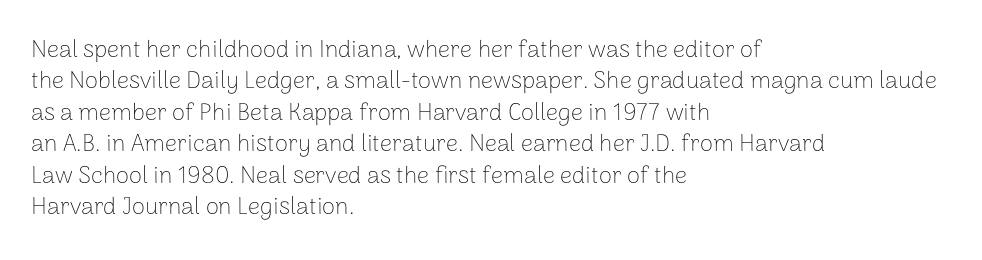
Q: Is the text bold? A: No.
Q: Is the text italic (slanted)? A: No, it is upright.
Q: Is the text underlined? A: No.
Q: How is the paragraph aligned? A: Left-aligned.
Q: Is the spacing between letters normal or unusually wide? A: Normal.
Q: Is the spacing between lines tight, normal or loose? A: Normal.
